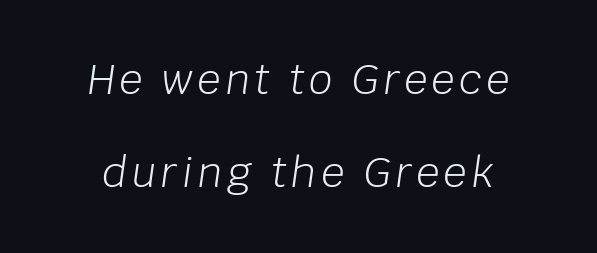
Varying glyph widths throughout — classic text-font behaviour. Bold? No — there's no thickening of the strokes. The passage shown stacks its lines with a broad gap. Quick note: underline off. Slanted lettering throughout.
